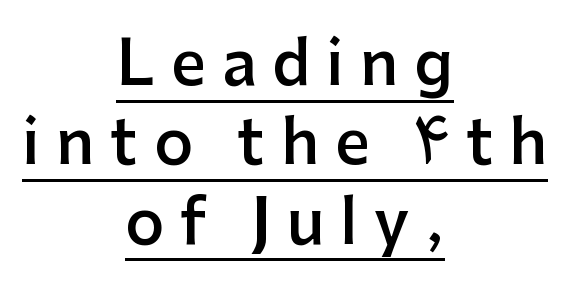
The image shows 61 px semibold sans-serif type, upright; set centered, normal line spacing (1.3x), unusually wide letter spacing (+0.26 em), underlined; low stroke contrast and a medium x-height.
